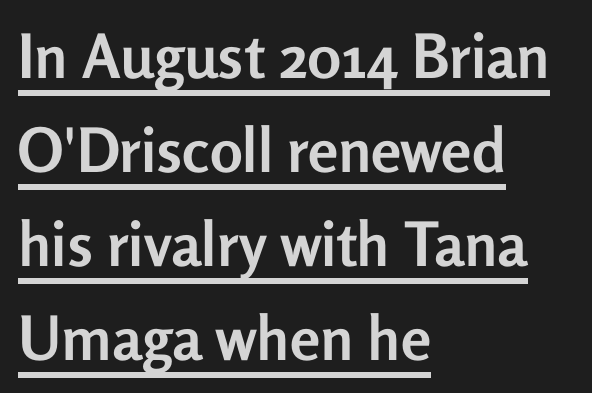
The image shows 61 px semibold sans-serif type, upright; set left-aligned, normal line spacing (1.54x), normal letter spacing, underlined; low stroke contrast and a medium x-height.
